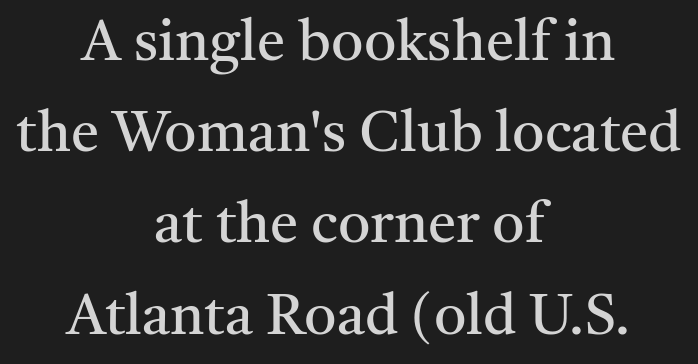
{"serif": "yes", "italic": "no", "bold": "no", "weight": "regular", "width": "normal", "stroke_contrast": "medium", "x_height": "medium", "monospaced": "no", "underline": "no", "align": "center", "line_spacing": "normal", "line_spacing_ratio": 1.6, "letter_spacing": "normal", "letter_spacing_em": 0.0, "glyph_px": 57}
